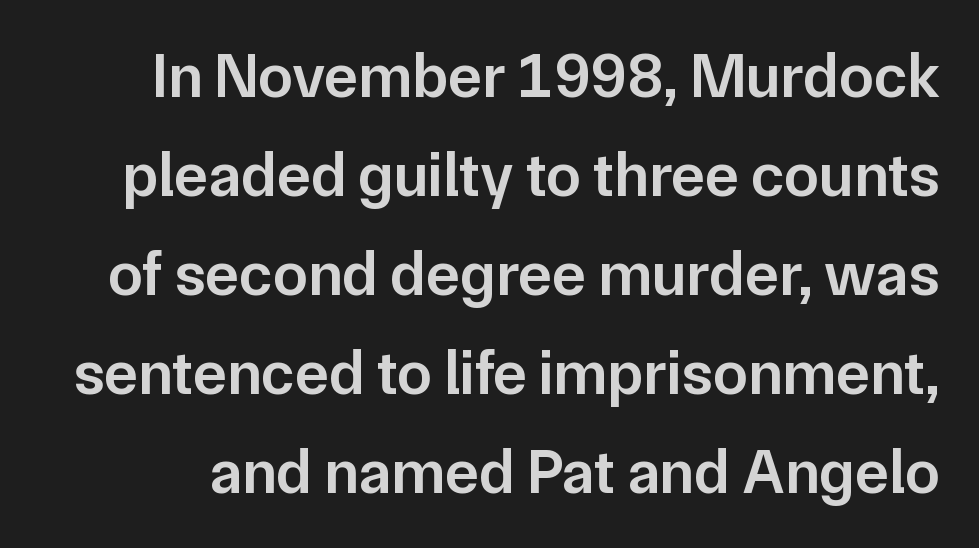
Letterform terminals end flat and unadorned throughout the passage. Does the leading feel generous? No, just average. Does extra space separate the letters? No, they use regular spacing. Is the type bold? Partly — it's a semibold, heavier than regular but not fully bold. The face used here is proportionally spaced, like ordinary book or web type.
